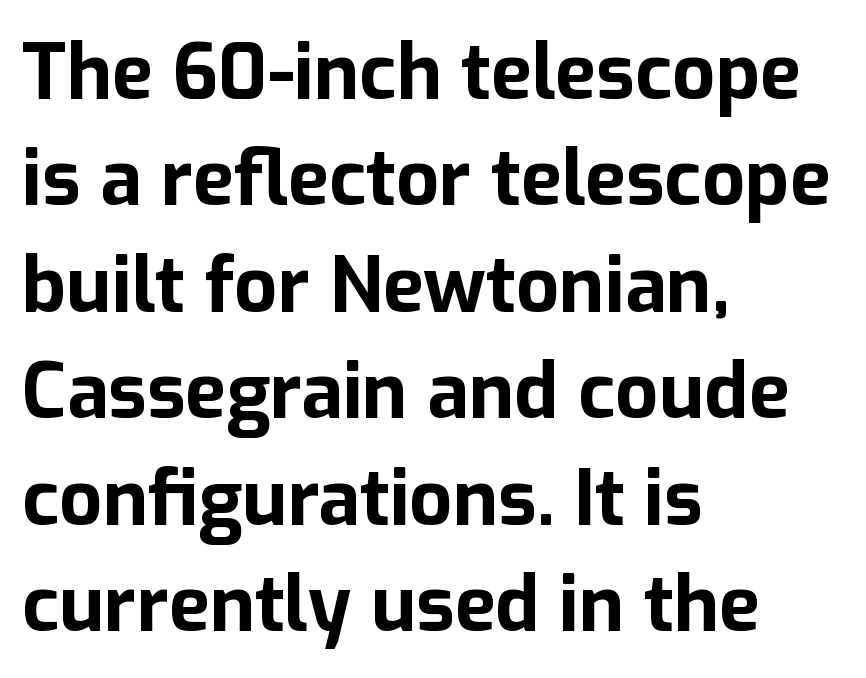
Q: Is the text bold? A: Yes.
Q: Is the text italic (slanted)? A: No, it is upright.
Q: Is the typeface a serif or a sans-serif typeface? A: Sans-serif.
Q: Is the text underlined? A: No.
Q: How is the paragraph aligned? A: Left-aligned.
Q: Is the spacing between letters normal or unusually wide? A: Normal.
Q: Is the spacing between lines tight, normal or loose? A: Normal.
Q: Width (condensed, normal, or wide)? A: Normal.
Q: Stroke contrast? A: Low.
Q: x-height? A: Medium.
Q: Monospaced? A: No.
